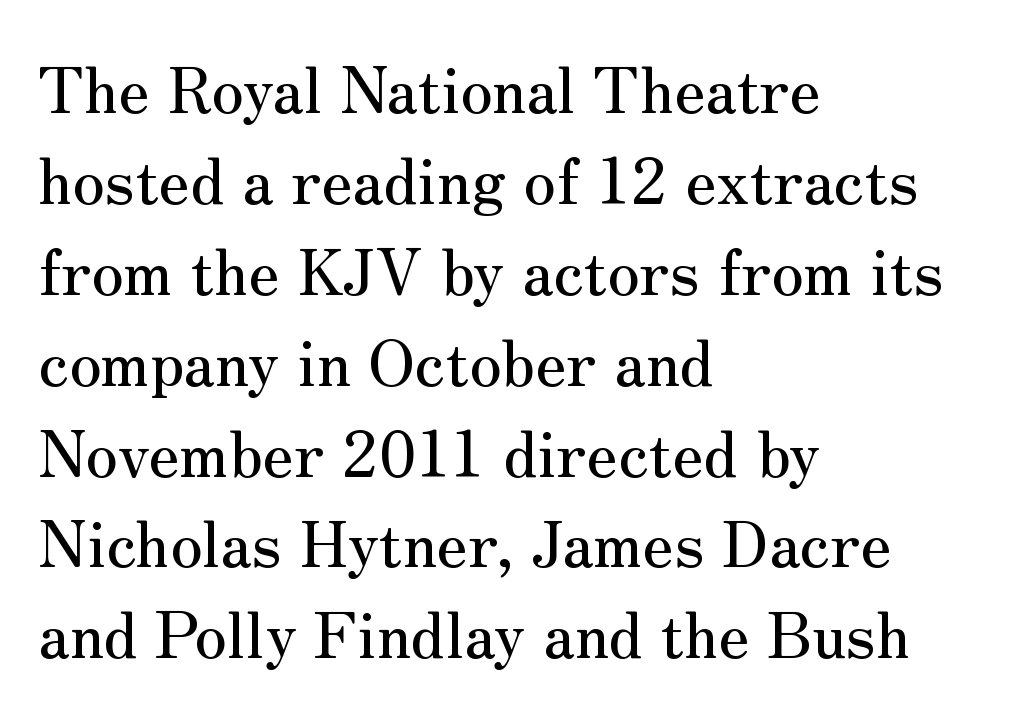
The image shows 64 px serif type, upright; set left-aligned, normal line spacing (1.42x), normal letter spacing, not underlined; medium stroke contrast and a small x-height.
